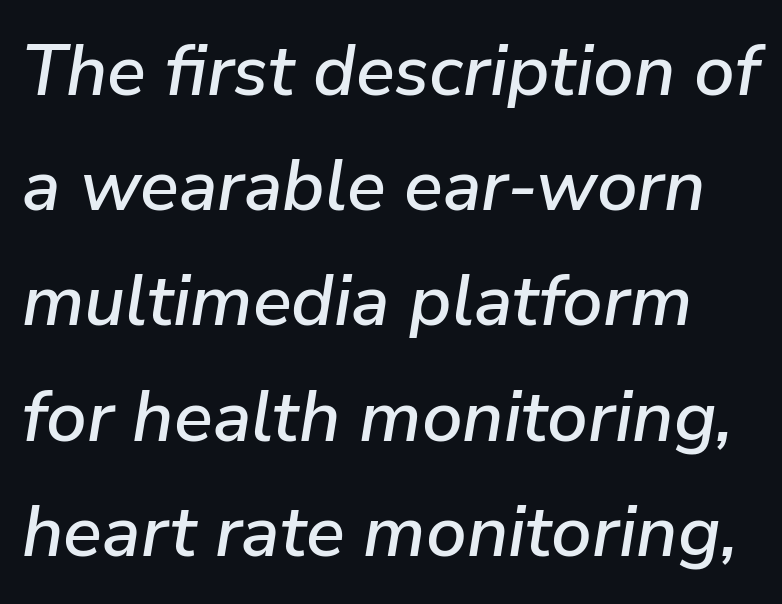
{"italic": "yes", "lean": "right", "slant_degrees": 9, "width": "normal", "stroke_contrast": "low", "x_height": "medium", "monospaced": "no", "underline": "no", "line_spacing": "normal", "line_spacing_ratio": 1.6, "letter_spacing": "normal", "letter_spacing_em": 0.0, "glyph_px": 72}
